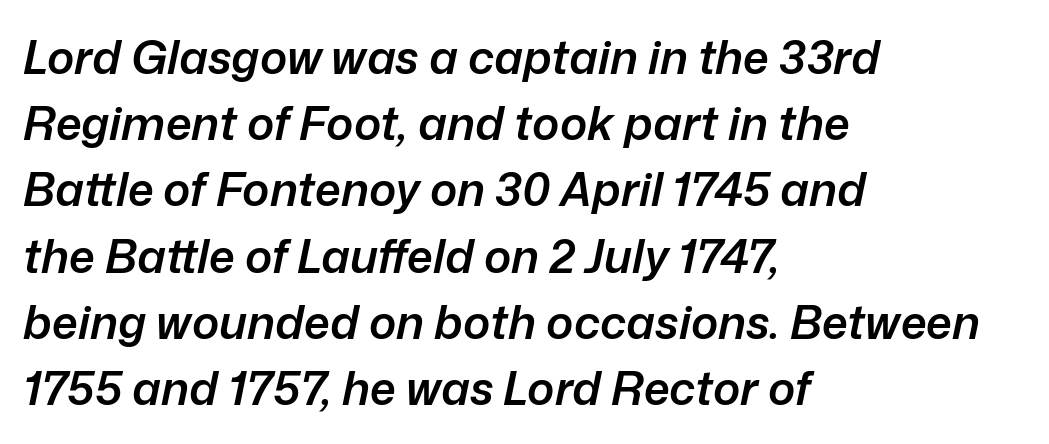
{"italic": "yes", "lean": "right", "slant_degrees": 12, "bold": "semi", "weight": "semibold", "width": "normal", "stroke_contrast": "low", "x_height": "medium", "monospaced": "no", "underline": "no", "align": "left", "line_spacing": "normal", "line_spacing_ratio": 1.44, "letter_spacing": "normal", "letter_spacing_em": 0.0, "glyph_px": 46}
